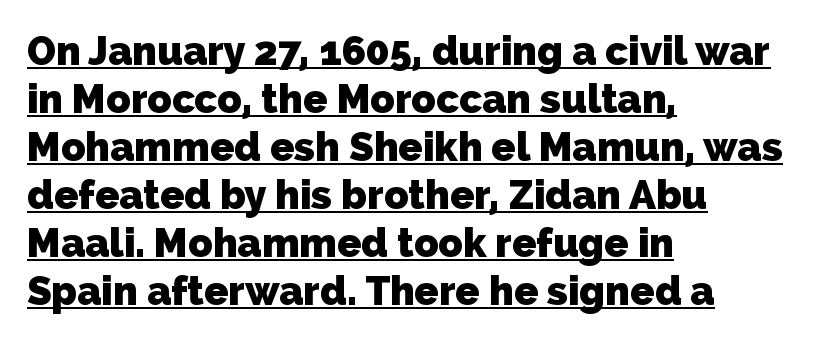
Q: Is the text bold? A: Yes.
Q: Is the typeface a serif or a sans-serif typeface? A: Sans-serif.
Q: Is the text underlined? A: Yes.
Q: How is the paragraph aligned? A: Left-aligned.
Q: Is the spacing between letters normal or unusually wide? A: Normal.
Q: Width (condensed, normal, or wide)? A: Normal.
Q: Stroke contrast? A: Low.
Q: x-height? A: Medium.
Q: Monospaced? A: No.
